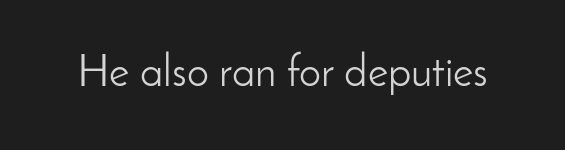
Q: Is the text bold? A: No.
Q: Is the text italic (slanted)? A: No, it is upright.
Q: Is the typeface a serif or a sans-serif typeface? A: Sans-serif.
Q: Is the text underlined? A: No.
Q: Is the spacing between letters normal or unusually wide? A: Normal.
Q: Width (condensed, normal, or wide)? A: Normal.
Q: Stroke contrast? A: Low.
Q: x-height? A: Small.
Q: Monospaced? A: No.
